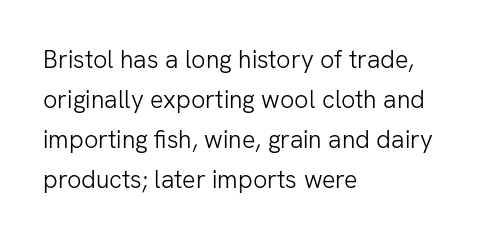
{"italic": "no", "bold": "no", "underline": "no", "align": "left", "line_spacing": "normal", "line_spacing_ratio": 1.6, "letter_spacing": "normal", "letter_spacing_em": 0.0, "glyph_px": 25}
